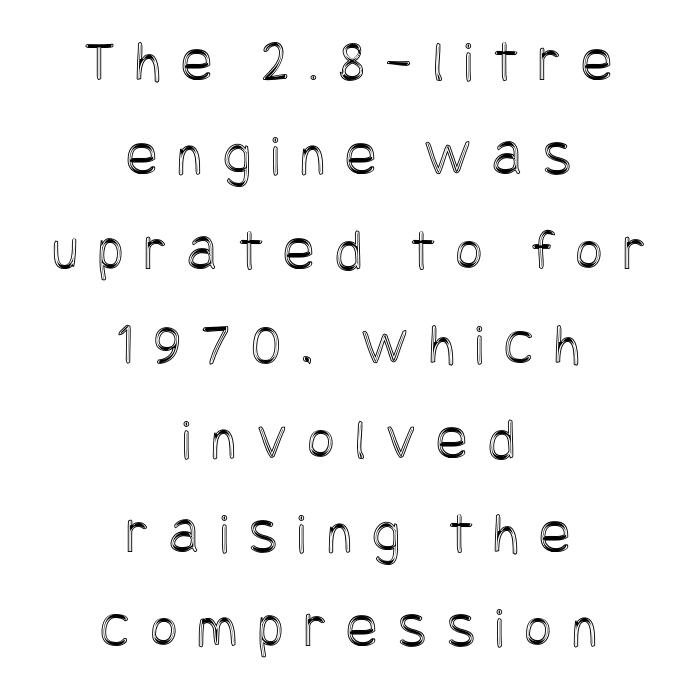
A roman cut, with each character standing at attention. Each row of text sits above clean, open space. Between one letter and the next there's a generous, obvious gap. Notice how the passage keeps no hard edge, just a central spine. Whoever set this chose a conventional vertical rhythm.
